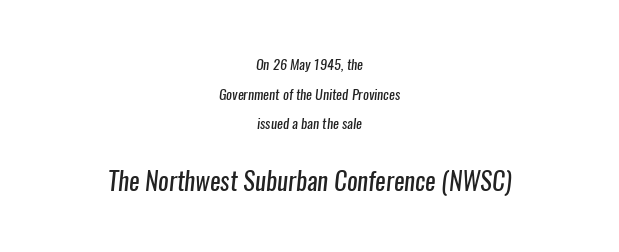
Q: Is the text bold? A: No.
Q: Is the text underlined? A: No.
Q: How is the paragraph aligned? A: Centered.
Q: Is the spacing between letters normal or unusually wide? A: Normal.
Q: Is the spacing between lines tight, normal or loose? A: Loose.
Q: Which block of text is set in a larger size, the first (top) or the second (bottom)? A: The second (bottom) one.
